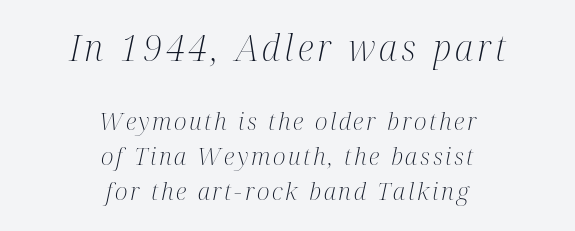
{"serif": "yes", "italic": "yes", "lean": "right", "slant_degrees": 12, "bold": "no", "weight": "light", "width": "condensed", "stroke_contrast": "medium", "x_height": "medium", "monospaced": "no", "underline": "no", "align": "center", "line_spacing": "normal", "line_spacing_ratio": 1.47, "larger_block": "first", "size_ratio": 1.5, "glyph_px": 36}
